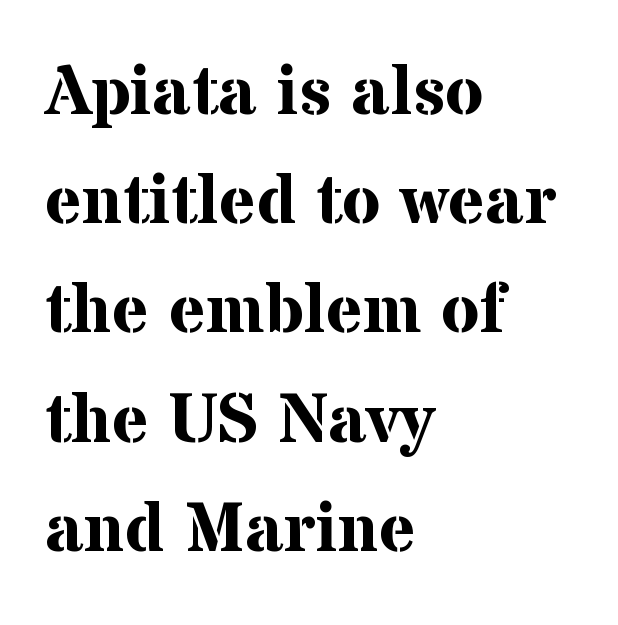
Q: Is the text bold? A: Yes.
Q: Is the text italic (slanted)? A: No, it is upright.
Q: Is the typeface a serif or a sans-serif typeface? A: Serif.
Q: Is the text underlined? A: No.
Q: How is the paragraph aligned? A: Left-aligned.
Q: Is the spacing between letters normal or unusually wide? A: Normal.
Q: Is the spacing between lines tight, normal or loose? A: Normal.
Q: Width (condensed, normal, or wide)? A: Normal.
Q: Stroke contrast? A: Medium.
Q: x-height? A: Medium.
Q: Monospaced? A: No.
